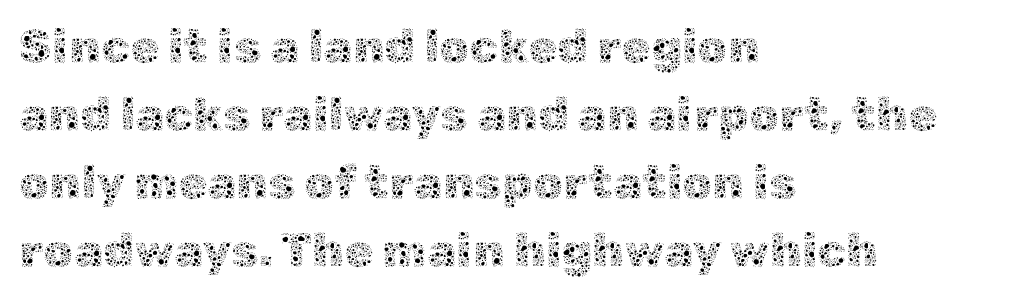
Q: Is the text bold? A: No.
Q: Is the text italic (slanted)? A: No, it is upright.
Q: Is the text underlined? A: No.
Q: How is the paragraph aligned? A: Left-aligned.
Q: Is the spacing between letters normal or unusually wide? A: Normal.
Q: Is the spacing between lines tight, normal or loose? A: Normal.
Q: Width (condensed, normal, or wide)? A: Normal.
Q: x-height? A: Medium.
Q: Monospaced? A: No.
